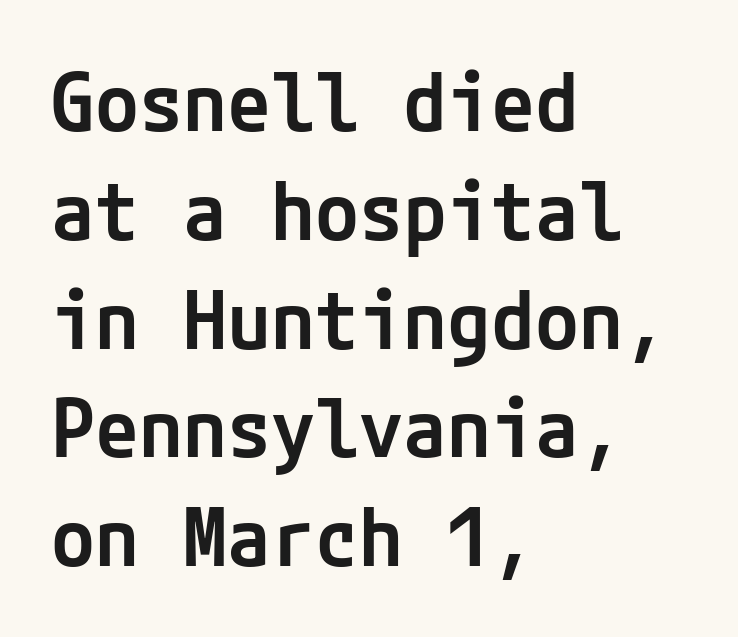
To sum up the face: it is a sans, with no serifs. Honestly, the row spacing looks completely unremarkable. Every letter is mildly thick-stroked: semibold rather than bold. Alignment: flush left. The space directly below the letters is spotless. Every stem runs plumb, perpendicular to the baseline.
